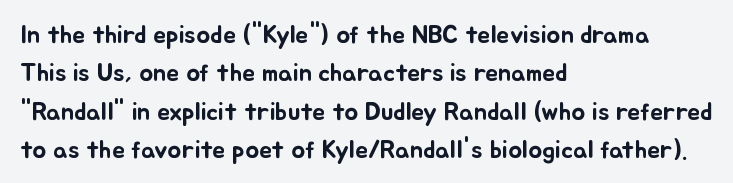
The image shows 26 px text type, upright; set left-aligned, normal line spacing (1.48x), normal letter spacing, not underlined.
